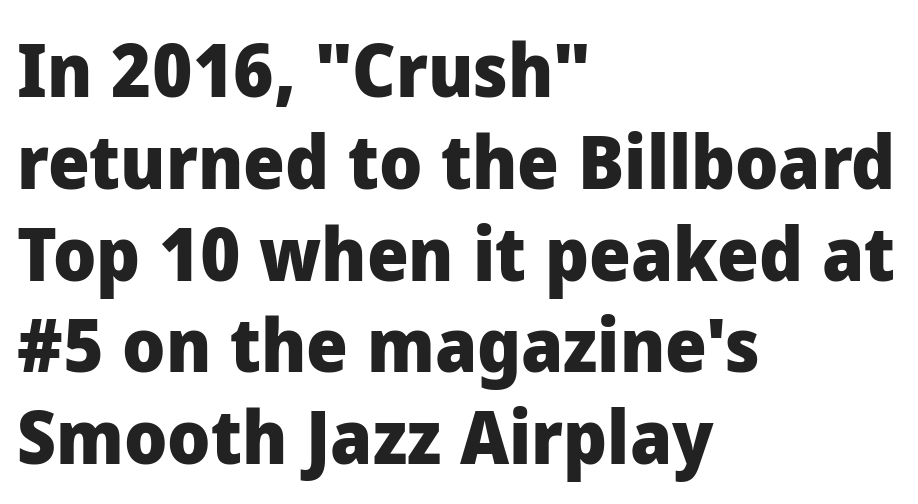
The image shows 74 px heavy sans-serif type, upright; set left-aligned, line spacing 1.24x, normal letter spacing, not underlined; low stroke contrast and a medium x-height.
